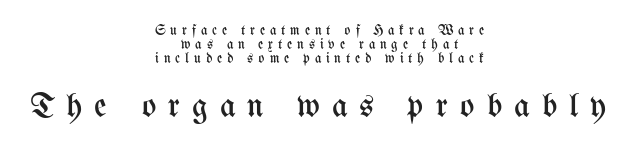
Ink coverage per letter is moderate at most. A roman cut, with each character standing at attention. Character widths vary here, with narrow letters taking less room than wide ones. Scale increases going downward across the two blocks. The letterforms stand isolated, each surrounded by extra space. These lines stack symmetrically, like a column narrowing and widening about its center.
